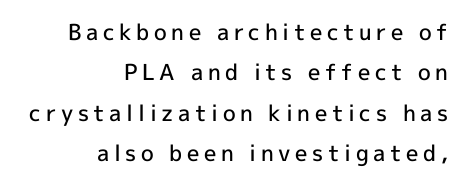
The image shows 22 px text type, upright; set right-aligned, line spacing 1.84x, unusually wide letter spacing (+0.21 em), not underlined.
